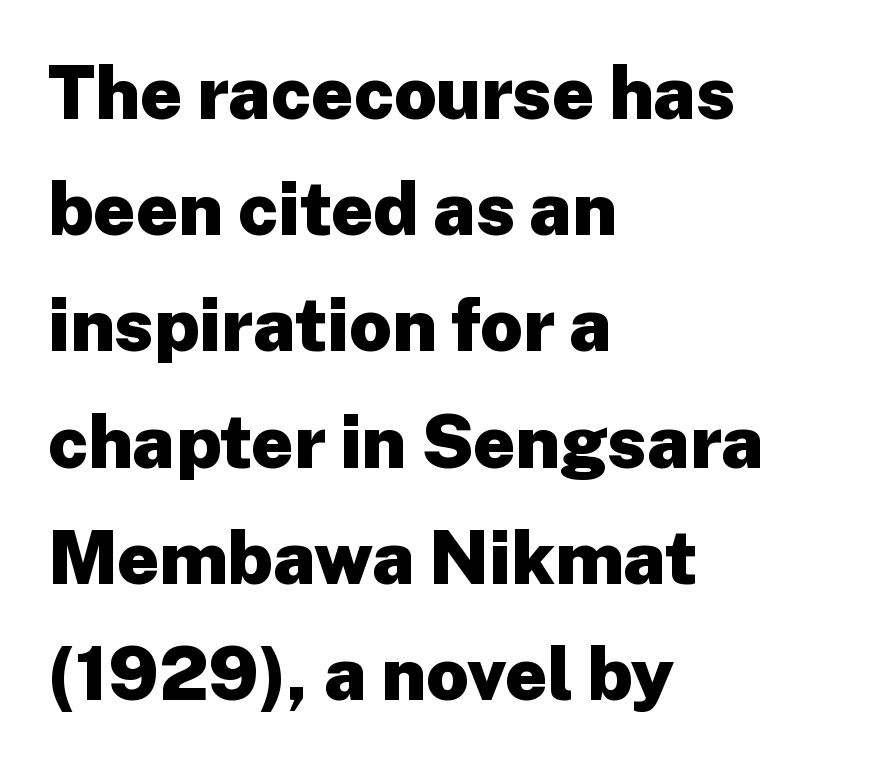
Q: Is the text bold? A: Yes.
Q: Is the text italic (slanted)? A: No, it is upright.
Q: Is the typeface a serif or a sans-serif typeface? A: Sans-serif.
Q: Is the text underlined? A: No.
Q: How is the paragraph aligned? A: Left-aligned.
Q: Is the spacing between letters normal or unusually wide? A: Normal.
Q: Is the spacing between lines tight, normal or loose? A: Normal.
Q: Width (condensed, normal, or wide)? A: Normal.
Q: Stroke contrast? A: Low.
Q: x-height? A: Medium.
Q: Monospaced? A: No.
